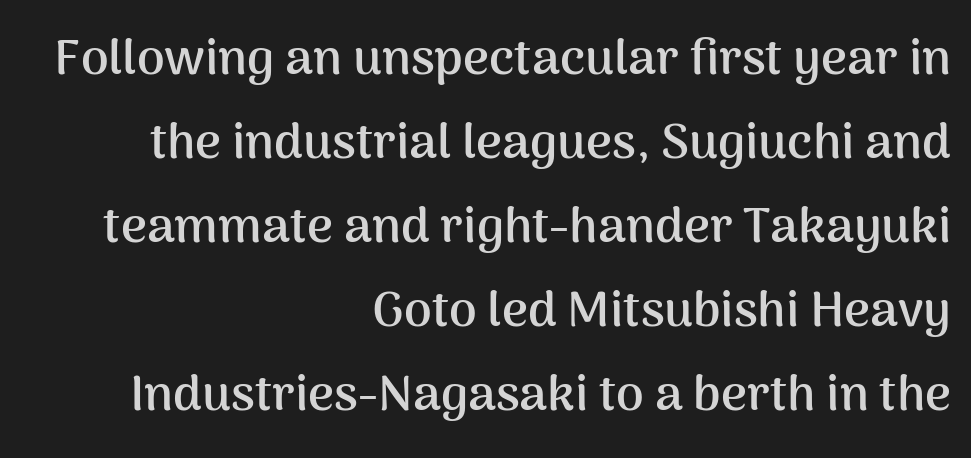
{"serif": "no", "italic": "no", "bold": "yes", "weight": "semibold", "width": "normal", "stroke_contrast": "medium", "x_height": "medium", "monospaced": "no", "underline": "no", "align": "right", "line_spacing": "normal", "line_spacing_ratio": 1.68, "letter_spacing": "normal", "letter_spacing_em": 0.0, "glyph_px": 50}
